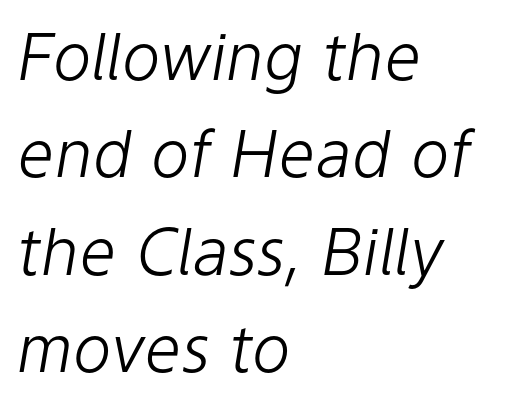
Q: Is the text bold? A: No.
Q: Is the text italic (slanted)? A: Yes, it leans right by about 9 degrees.
Q: Is the text underlined? A: No.
Q: How is the paragraph aligned? A: Left-aligned.
Q: Is the spacing between letters normal or unusually wide? A: Normal.
Q: Is the spacing between lines tight, normal or loose? A: Normal.
Q: Width (condensed, normal, or wide)? A: Normal.
Q: Stroke contrast? A: Low.
Q: x-height? A: Medium.
Q: Monospaced? A: No.
